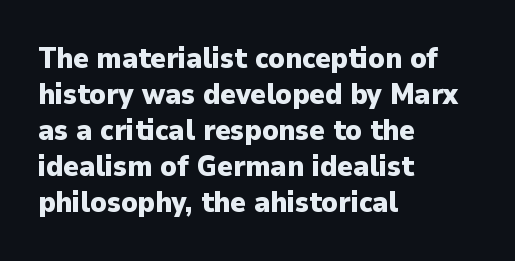
The image shows 29 px heavy sans-serif type, upright; set left-aligned, line spacing 1.24x, normal letter spacing, not underlined; low stroke contrast and a medium x-height.
